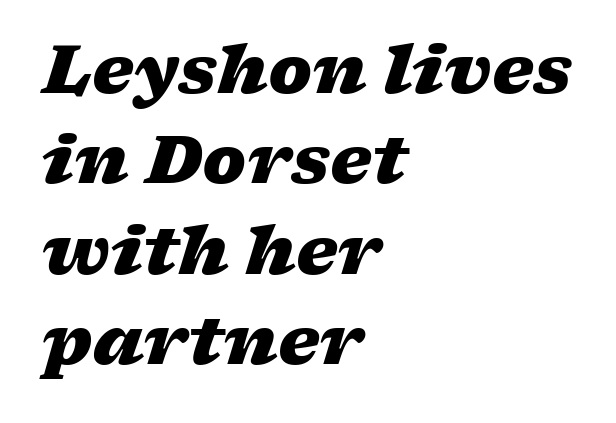
{"italic": "yes", "lean": "right", "slant_degrees": 17, "bold": "yes", "weight": "heavy", "width": "wide", "stroke_contrast": "low", "x_height": "medium", "monospaced": "no", "underline": "no", "align": "left", "line_spacing": "normal", "line_spacing_ratio": 1.37, "letter_spacing": "normal", "letter_spacing_em": 0.0, "glyph_px": 66}
